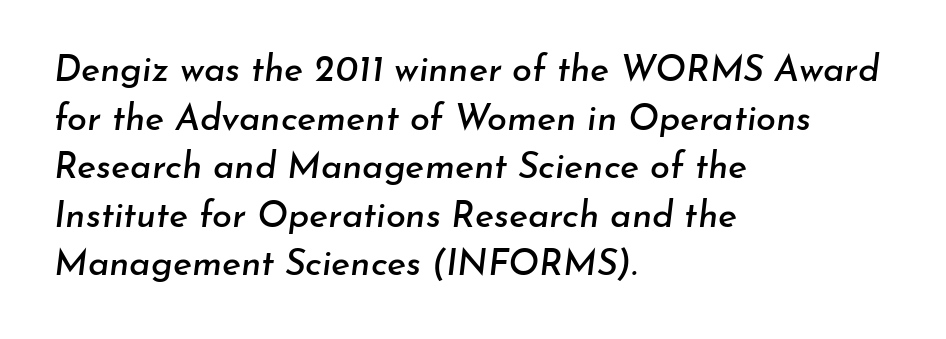
Q: Is the text italic (slanted)? A: Yes, it leans right by about 7 degrees.
Q: Is the text underlined? A: No.
Q: How is the paragraph aligned? A: Left-aligned.
Q: Is the spacing between letters normal or unusually wide? A: Normal.
Q: Is the spacing between lines tight, normal or loose? A: Normal.
Q: Width (condensed, normal, or wide)? A: Normal.
Q: Stroke contrast? A: Low.
Q: x-height? A: Small.
Q: Monospaced? A: No.
